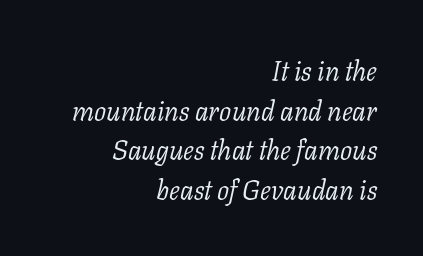
The image shows 27 px text type, italic (leaning right); set right-aligned, normal line spacing (1.47x), normal letter spacing, not underlined.
